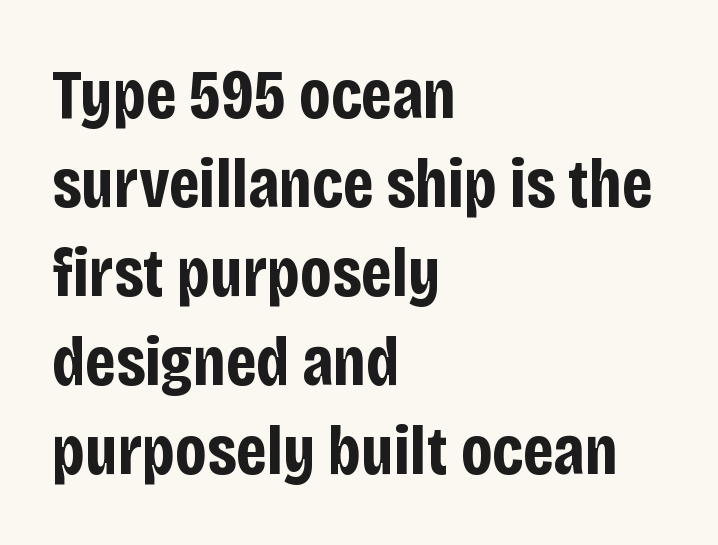
The image shows 70 px bold, condensed sans-serif type, upright; set left-aligned, normal line spacing (1.27x), normal letter spacing, not underlined; low stroke contrast and a large x-height.
